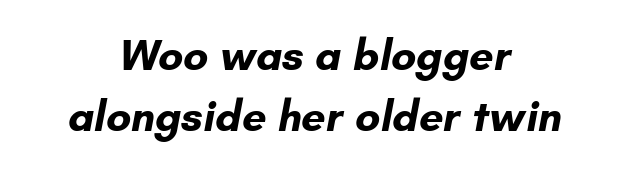
{"serif": "no", "bold": "yes", "weight": "bold", "width": "normal", "stroke_contrast": "low", "x_height": "small", "monospaced": "no", "underline": "no", "align": "center", "line_spacing": "normal", "line_spacing_ratio": 1.43, "letter_spacing": "normal", "letter_spacing_em": 0.0, "glyph_px": 43}
